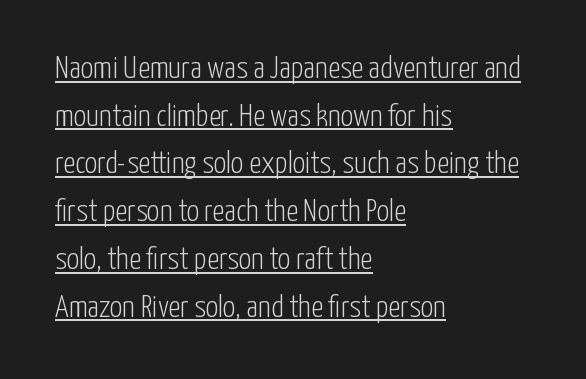
Has an underline been added? It has. This block has exactly the height ordinary leading produces. Stroke thickness stays within the range of a standard reading face or lighter. A classic flush-left, rag-right setting is used for this passage.
